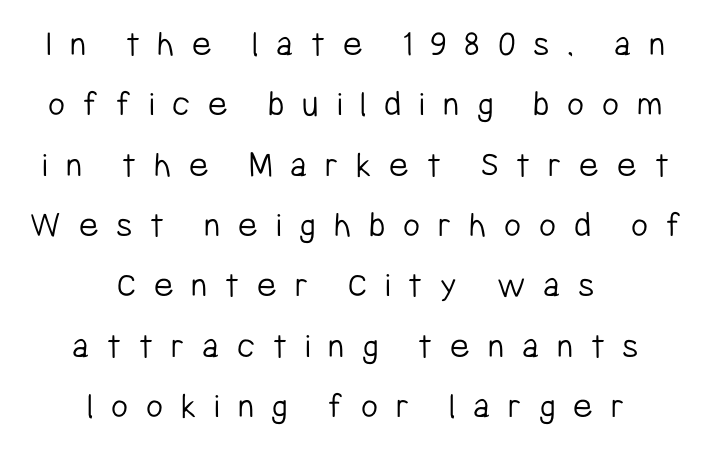
The image shows 37 px light, condensed sans-serif type, upright; set centered, normal line spacing (1.63x), unusually wide letter spacing (+0.48 em), not underlined; low stroke contrast and a medium x-height.
